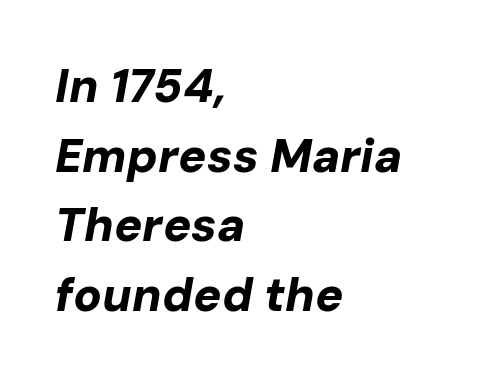
{"italic": "yes", "lean": "right", "slant_degrees": 10, "bold": "yes", "weight": "bold", "width": "normal", "stroke_contrast": "low", "x_height": "medium", "monospaced": "no", "underline": "no", "align": "left", "line_spacing": "normal", "line_spacing_ratio": 1.48, "letter_spacing": "normal", "letter_spacing_em": 0.0, "glyph_px": 47}
